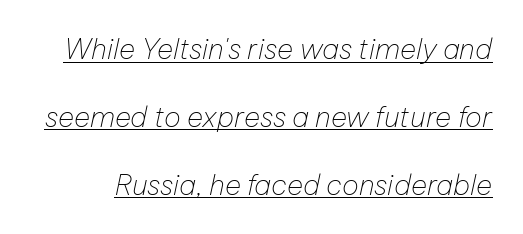
{"italic": "yes", "lean": "right", "slant_degrees": 12, "bold": "no", "weight": "thin", "width": "normal", "stroke_contrast": "low", "x_height": "medium", "monospaced": "no", "underline": "yes", "line_spacing": "loose", "line_spacing_ratio": 2.42, "letter_spacing": "normal", "letter_spacing_em": 0.0, "glyph_px": 28}
